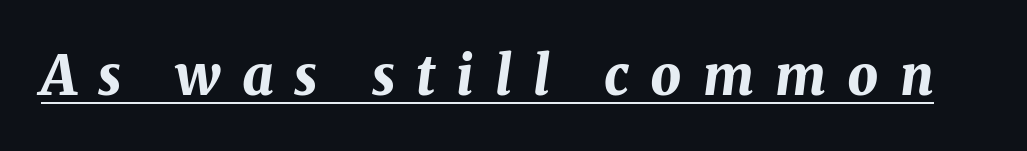
{"italic": "yes", "lean": "right", "slant_degrees": 8, "bold": "yes", "weight": "bold", "width": "normal", "stroke_contrast": "medium", "x_height": "medium", "monospaced": "no", "underline": "yes", "letter_spacing": "wide", "letter_spacing_em": 0.39, "glyph_px": 54}
